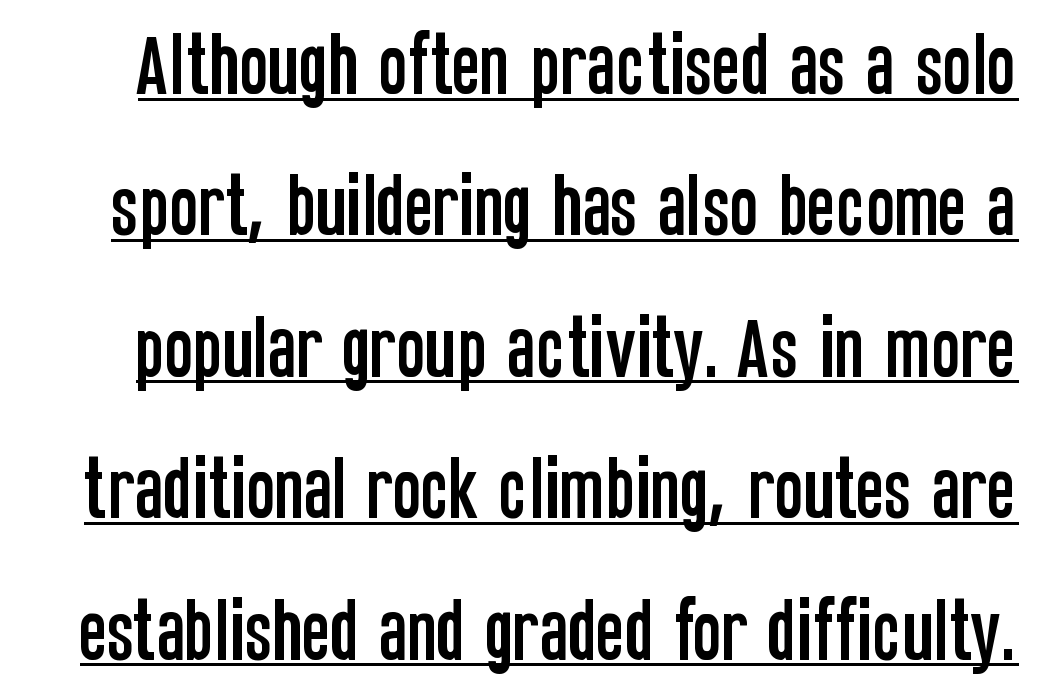
{"serif": "no", "italic": "no", "width": "condensed", "stroke_contrast": "low", "x_height": "large", "monospaced": "no", "underline": "yes", "line_spacing": "loose", "line_spacing_ratio": 2.08, "letter_spacing": "normal", "letter_spacing_em": 0.0, "glyph_px": 68}
